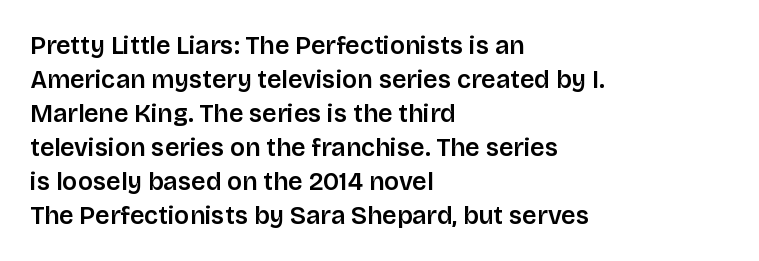
The image shows 25 px text type, upright; set left-aligned, normal line spacing (1.36x), normal letter spacing, not underlined.
